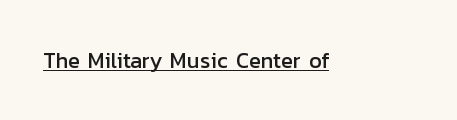
Q: Is the text italic (slanted)? A: No, it is upright.
Q: Is the text underlined? A: Yes.
Q: Is the spacing between letters normal or unusually wide? A: Normal.
